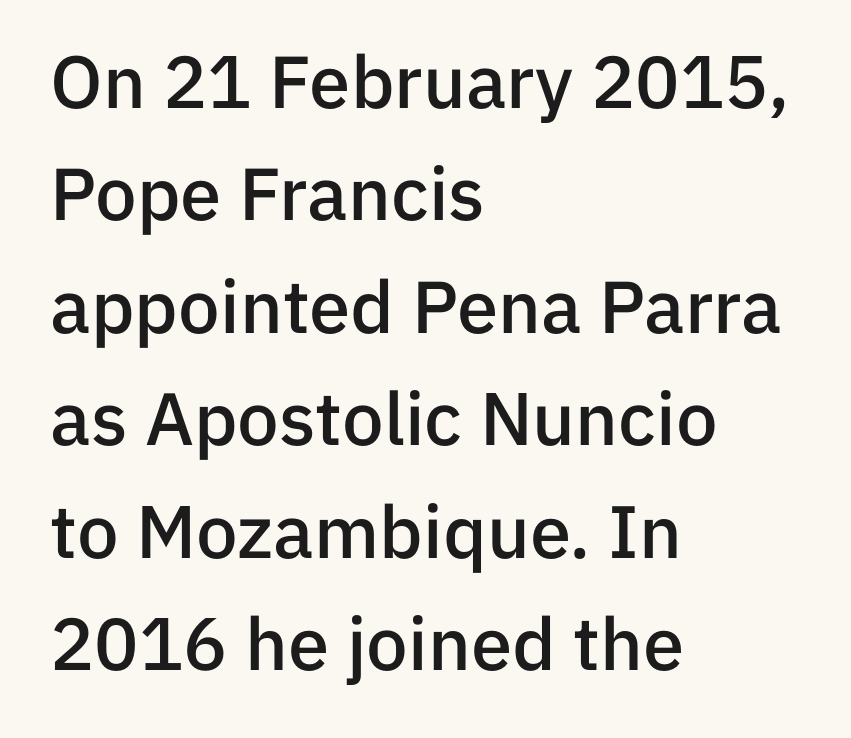
The image shows 74 px semibold sans-serif type, upright; set left-aligned, normal line spacing (1.52x), normal letter spacing, not underlined; low stroke contrast and a medium x-height.
